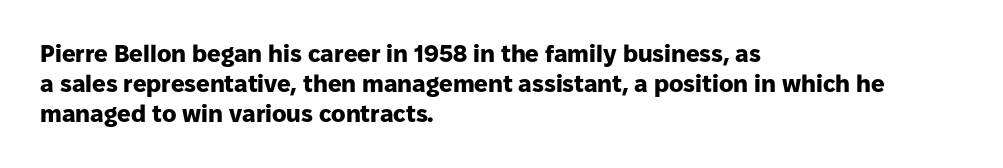
Q: Is the text bold? A: Yes.
Q: Is the text italic (slanted)? A: No, it is upright.
Q: Is the text underlined? A: No.
Q: How is the paragraph aligned? A: Left-aligned.
Q: Is the spacing between letters normal or unusually wide? A: Normal.
Q: Is the spacing between lines tight, normal or loose? A: Normal.
